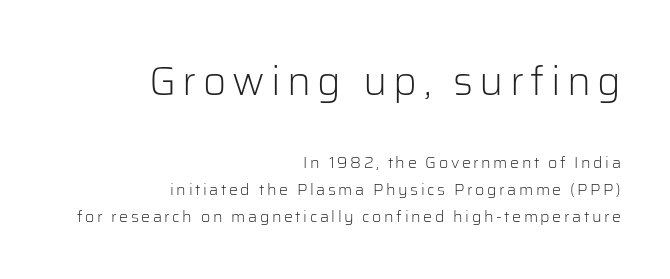
The face used here is proportionally spaced, like ordinary book or web type. Layout note: lines flush right. These lines were composed using upright roman letters. Words float on clear page, feet unadorned. The composition opens big and finishes small. Font category for this specimen: sans-serif.
